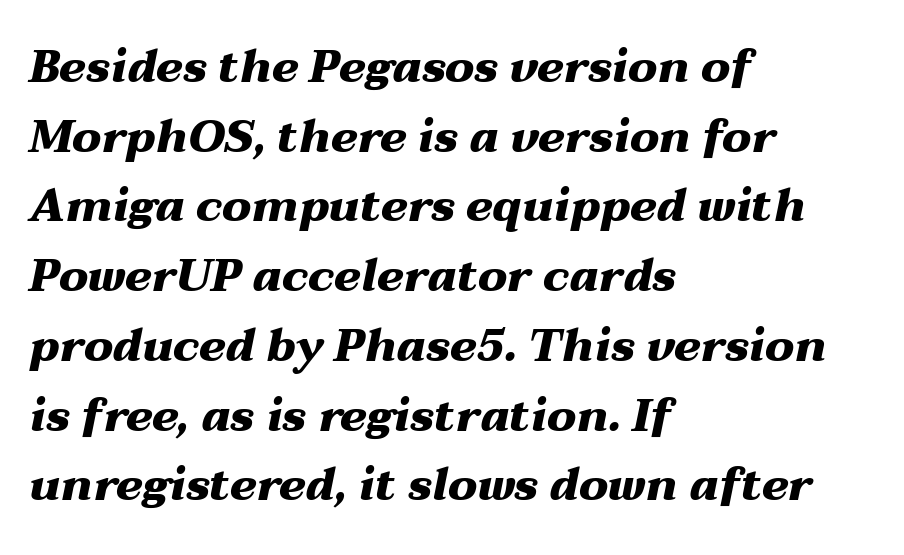
Q: Is the text bold? A: Yes.
Q: Is the text italic (slanted)? A: Yes, it leans right by about 12 degrees.
Q: Is the text underlined? A: No.
Q: How is the paragraph aligned? A: Left-aligned.
Q: Is the spacing between letters normal or unusually wide? A: Normal.
Q: Is the spacing between lines tight, normal or loose? A: Normal.
Q: Width (condensed, normal, or wide)? A: Wide.
Q: Stroke contrast? A: Medium.
Q: x-height? A: Medium.
Q: Monospaced? A: No.
